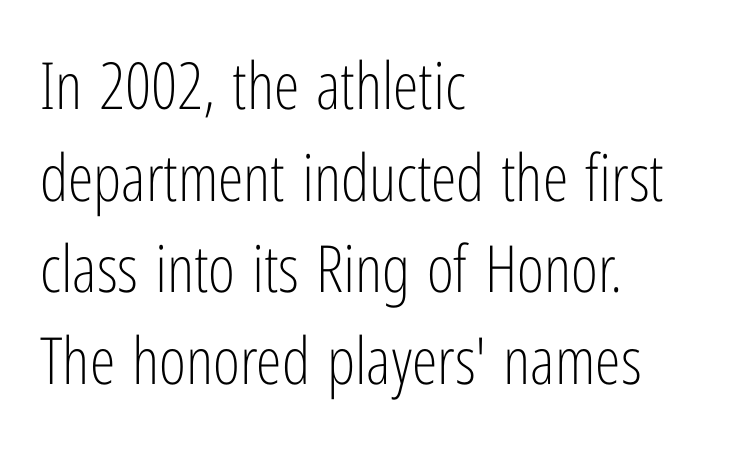
{"serif": "no", "italic": "no", "bold": "no", "weight": "light", "width": "condensed", "stroke_contrast": "low", "x_height": "medium", "monospaced": "no", "underline": "no", "align": "left", "line_spacing": "normal", "line_spacing_ratio": 1.41, "letter_spacing": "normal", "letter_spacing_em": 0.0, "glyph_px": 65}
